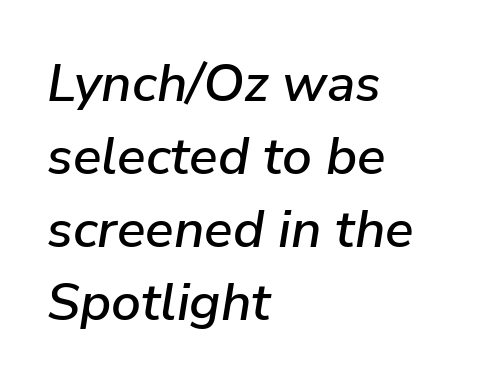
Check under the words: just untouched page. Do the characters align in a grid? No, the font is proportional. Short note: letters normally spaced. The whole block is typeset with a tilt. Reading down the block, your eye returns to a fixed left position each line. Does the leading feel generous? No, just average.
